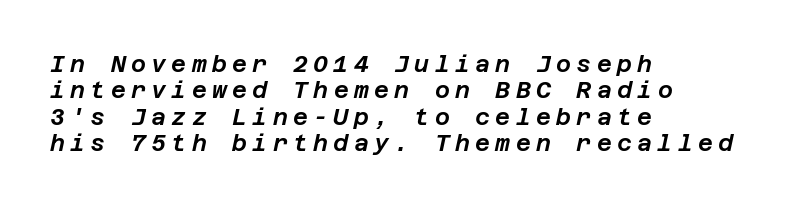
Q: Is the text italic (slanted)? A: Yes, it leans right by about 12 degrees.
Q: Is the text underlined? A: No.
Q: How is the paragraph aligned? A: Left-aligned.
Q: Is the spacing between letters normal or unusually wide? A: Unusually wide.
Q: Is the spacing between lines tight, normal or loose? A: Tight.
